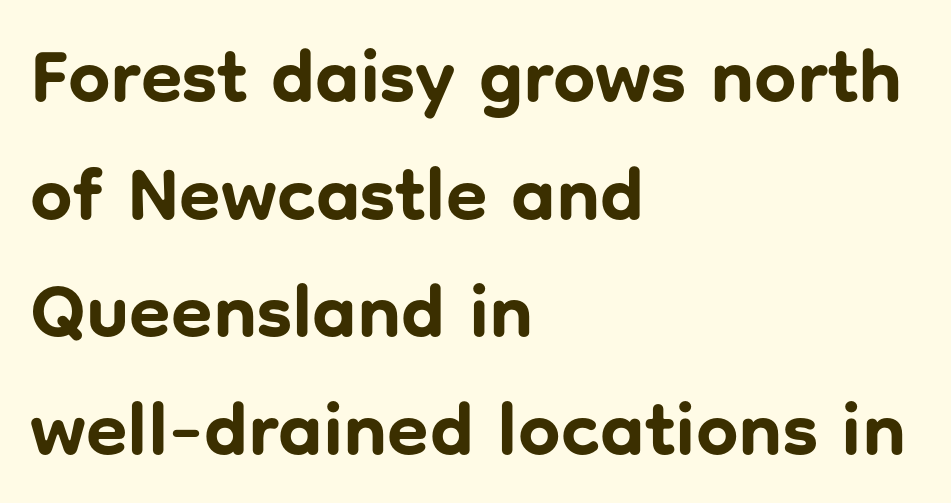
The image shows 75 px bold sans-serif type, upright; set left-aligned, normal line spacing (1.57x), normal letter spacing, not underlined; low stroke contrast and a medium x-height.
